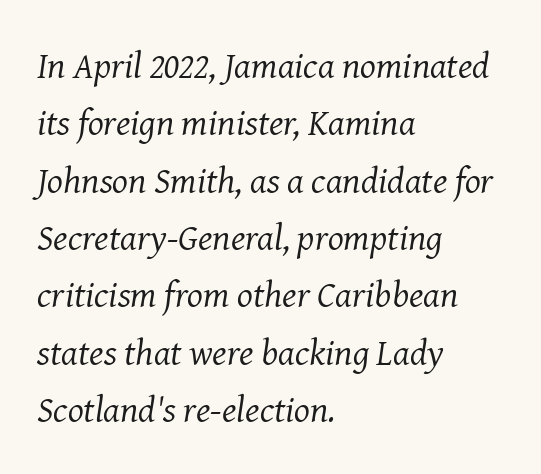
The image shows 37 px regular-weight serif type, italic (leaning right); set left-aligned, normal line spacing (1.55x), normal letter spacing, not underlined; medium stroke contrast and a medium x-height.
